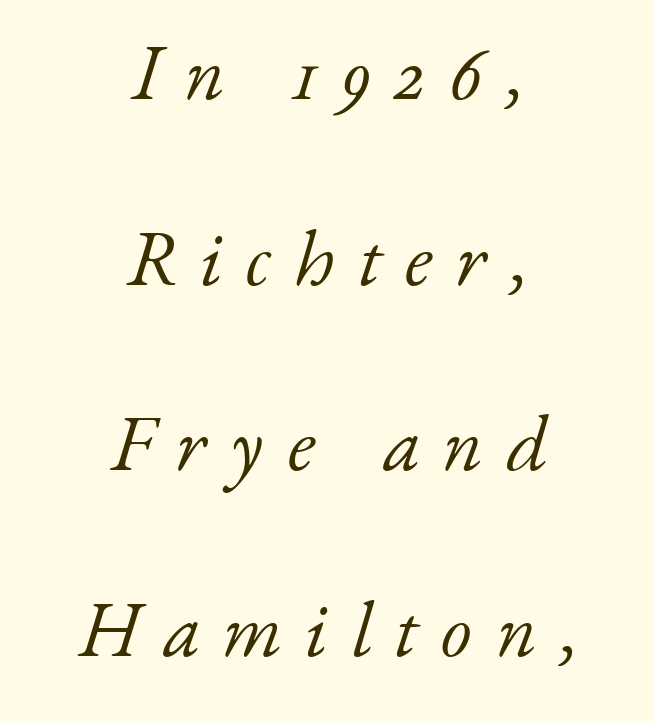
{"serif": "yes", "italic": "yes", "lean": "right", "slant_degrees": 17, "bold": "no", "weight": "light", "width": "normal", "stroke_contrast": "low", "x_height": "small", "monospaced": "no", "underline": "no", "align": "center", "line_spacing": "loose", "line_spacing_ratio": 2.35, "letter_spacing": "wide", "letter_spacing_em": 0.3, "glyph_px": 79}
